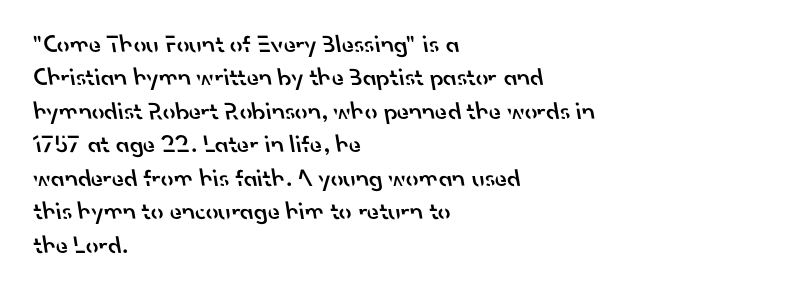
The passage is arranged the way most books set body copy — flush left. The string is rendered with underlining switched off. The leading is moderate, giving the passage an even texture. Nothing unusual about the tracking: characters are spaced as the font intends. The typesetting leans somewhat heavy: a semibold.
